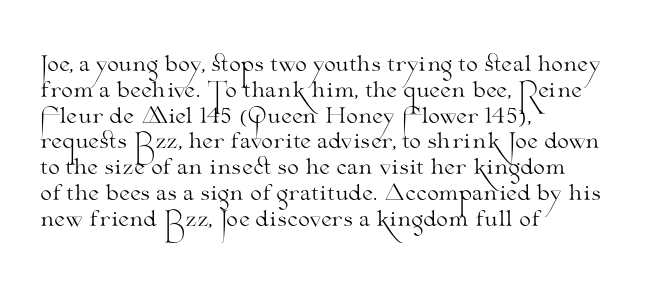
The image shows 21 px text type, upright; set left-aligned, line spacing 1.23x, normal letter spacing, not underlined.
